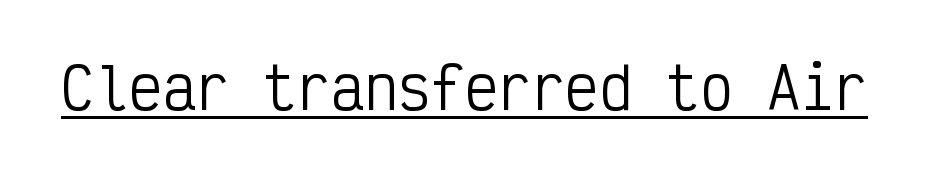
{"serif": "no", "italic": "no", "bold": "no", "weight": "regular", "width": "condensed", "stroke_contrast": "low", "x_height": "medium", "monospaced": "yes", "underline": "yes", "letter_spacing": "normal", "letter_spacing_em": 0.0, "glyph_px": 56}
